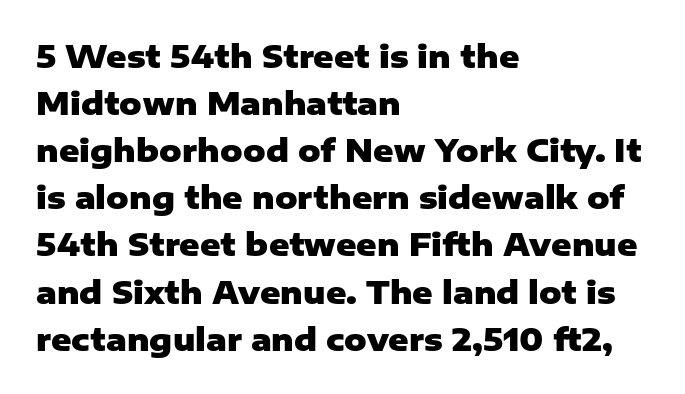
{"serif": "no", "italic": "no", "bold": "yes", "weight": "heavy", "width": "normal", "stroke_contrast": "low", "x_height": "medium", "monospaced": "no", "underline": "no", "align": "left", "line_spacing": "normal", "line_spacing_ratio": 1.52, "letter_spacing": "normal", "letter_spacing_em": 0.0, "glyph_px": 31}
